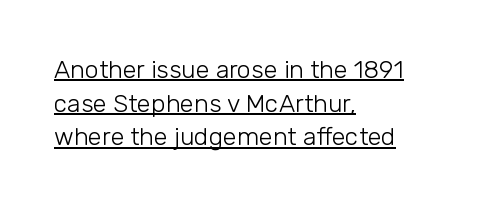
Honestly, the row spacing looks completely unremarkable. In designer terms, the underline attribute is active on this setting. You can tell it's not italic because the verticals are truly vertical. A classic flush-left, rag-right setting is used for this passage. The type is set solid horizontally, with unmodified tracking.
